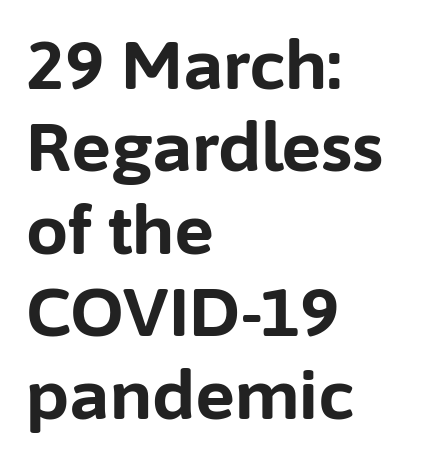
The specimen omits any rule beneath the text block's lines. All the whitespace from short lines collects on the right. The specimen reads as upright at a glance. A typesetter would call this proportional, since set widths differ per character.
